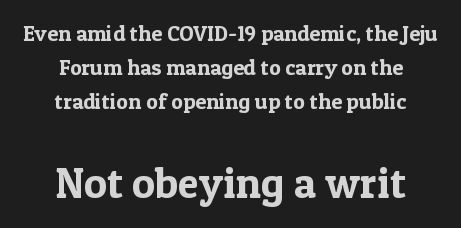
The face used here is proportionally spaced, like ordinary book or web type. Descenders hang freely into open space. A typesetter would call this leading conventional body-copy spacing. Both edges are ragged and mirror each other, which tells us the setting is centered. This is serif lettering, the kind often seen in printed books. Spacing between characters is what you'd get straight out of the box.
